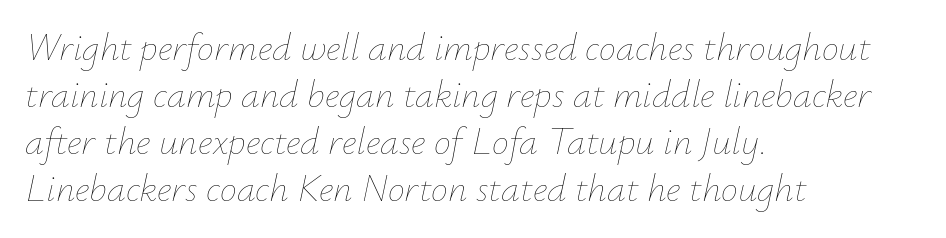
This is not heavy type; no bold has been used. Characters are canted at an angle relative to the baseline's perpendicular. How are the letters spaced? Ordinarily, with no added tracking. Spacing verdict: proportional, widths tailored to each character. No word sits above an underline. All the whitespace from short lines collects on the right.
